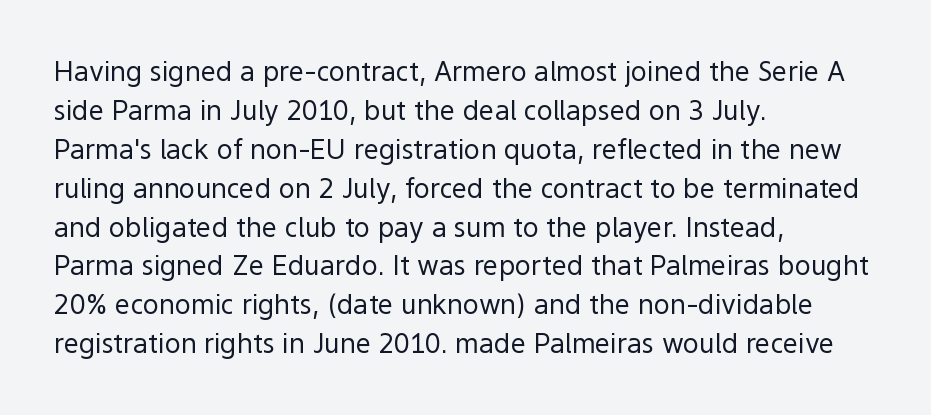
Q: Is the text bold? A: No.
Q: Is the text italic (slanted)? A: No, it is upright.
Q: Is the text underlined? A: No.
Q: How is the paragraph aligned? A: Left-aligned.
Q: Is the spacing between letters normal or unusually wide? A: Normal.
Q: Is the spacing between lines tight, normal or loose? A: Normal.
